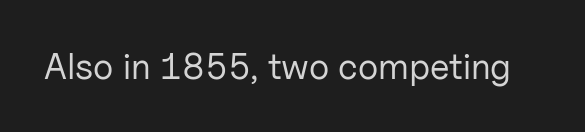
The image shows 36 px regular-weight sans-serif type, upright; set normal letter spacing, not underlined; low stroke contrast and a medium x-height.
